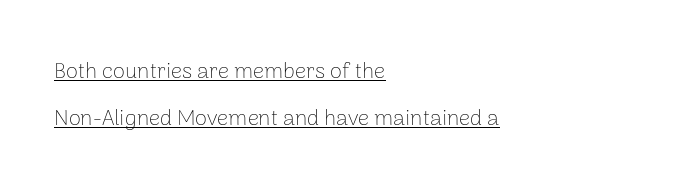
Quick note: interline space is abundant. No heavy texture on the line: the type isn't bold. The font's upright variant was chosen for this text. All the whitespace from short lines collects on the right. Look at the tracking — it's just the regular setting, nothing added.
